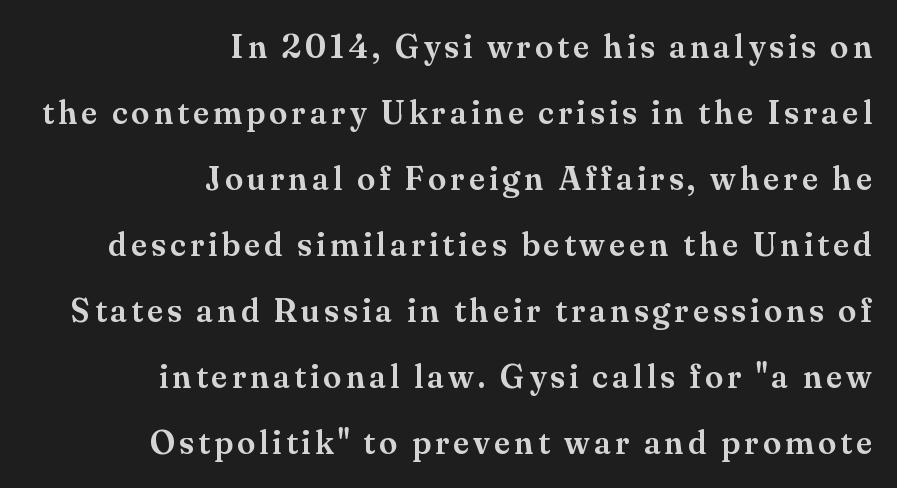
{"serif": "yes", "italic": "no", "width": "normal", "stroke_contrast": "medium", "x_height": "small", "monospaced": "no", "underline": "no", "align": "right", "line_spacing": "loose", "line_spacing_ratio": 2.0, "glyph_px": 33}
